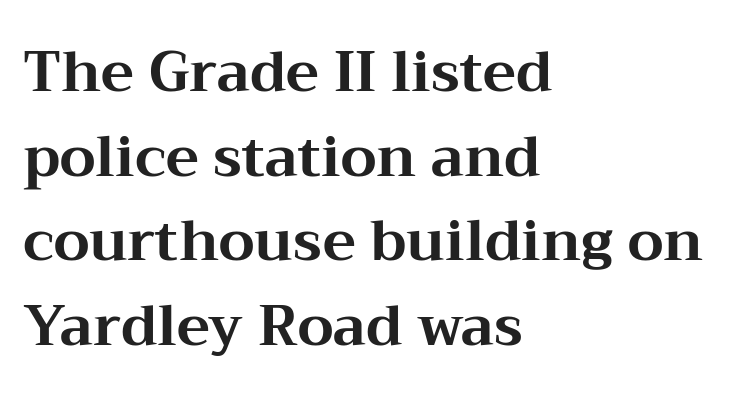
{"serif": "yes", "italic": "no", "bold": "yes", "weight": "bold", "width": "wide", "stroke_contrast": "medium", "x_height": "medium", "monospaced": "no", "underline": "no", "align": "left", "line_spacing": "normal", "line_spacing_ratio": 1.51, "letter_spacing": "normal", "letter_spacing_em": 0.0, "glyph_px": 56}
